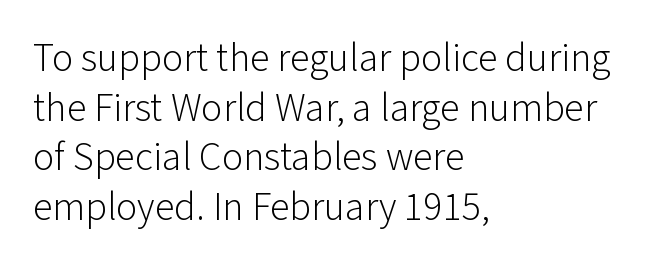
The image shows 40 px light sans-serif type, upright; set left-aligned, line spacing 1.24x, normal letter spacing, not underlined; low stroke contrast and a medium x-height.
